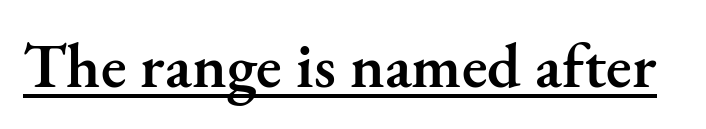
Q: Is the text bold? A: Semi-bold.
Q: Is the text italic (slanted)? A: No, it is upright.
Q: Is the typeface a serif or a sans-serif typeface? A: Serif.
Q: Is the text underlined? A: Yes.
Q: Is the spacing between letters normal or unusually wide? A: Normal.
Q: Width (condensed, normal, or wide)? A: Normal.
Q: Stroke contrast? A: Medium.
Q: x-height? A: Small.
Q: Monospaced? A: No.
